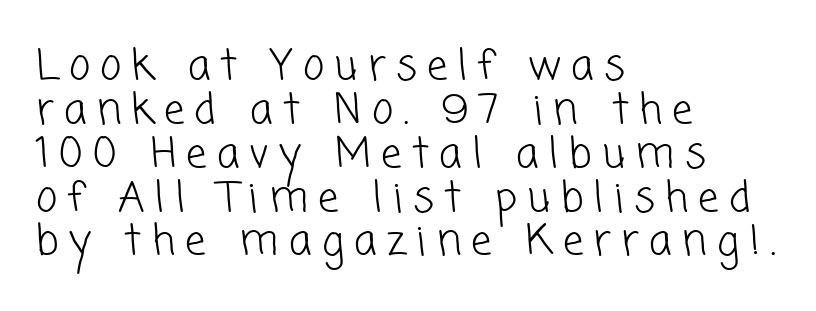
Q: Is the text bold? A: No.
Q: Is the typeface a serif or a sans-serif typeface? A: Sans-serif.
Q: Is the text underlined? A: No.
Q: How is the paragraph aligned? A: Left-aligned.
Q: Is the spacing between letters normal or unusually wide? A: Unusually wide.
Q: Is the spacing between lines tight, normal or loose? A: Tight.
Q: Width (condensed, normal, or wide)? A: Normal.
Q: Stroke contrast? A: Low.
Q: x-height? A: Medium.
Q: Monospaced? A: No.
